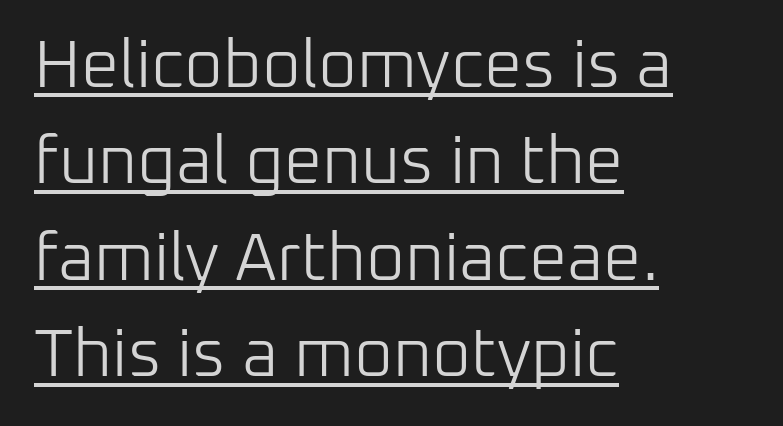
{"serif": "no", "italic": "no", "bold": "no", "weight": "light", "width": "normal", "stroke_contrast": "low", "x_height": "medium", "monospaced": "no", "underline": "yes", "align": "left", "line_spacing": "normal", "line_spacing_ratio": 1.44, "letter_spacing": "normal", "letter_spacing_em": 0.0, "glyph_px": 67}
